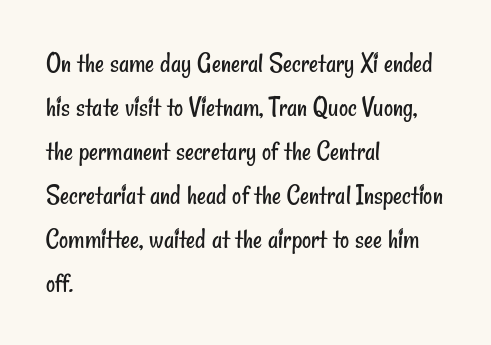
Teacher's note: observe the even left margin — that is flush-left alignment. Unlike a traditional serif, this face leaves its strokes unadorned. Heaviness? Minimal to ordinary, like unemphasized prose. A bare baseline throughout the passage. How would I describe the line gaps? Plain and ordinary. Does extra space separate the letters? No, they use regular spacing.
